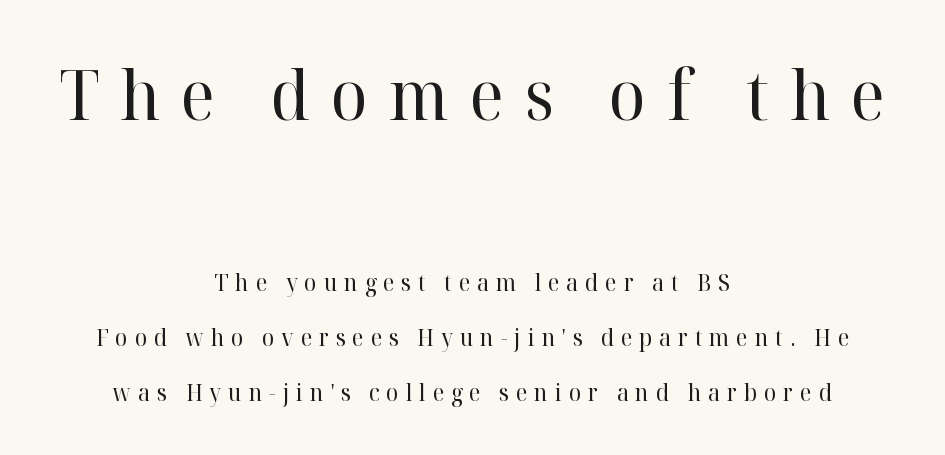
Descender tails drop into unmarked territory. The letters carry serifs — small finishing strokes at the ends of their stems. Short note: letters widely spaced. The more generous point size was reserved for the upper chunk. This block would shrink considerably if given ordinary leading; it's expanded now. Note the varied advance widths — an 'i' is clearly narrower than an 'm'.
